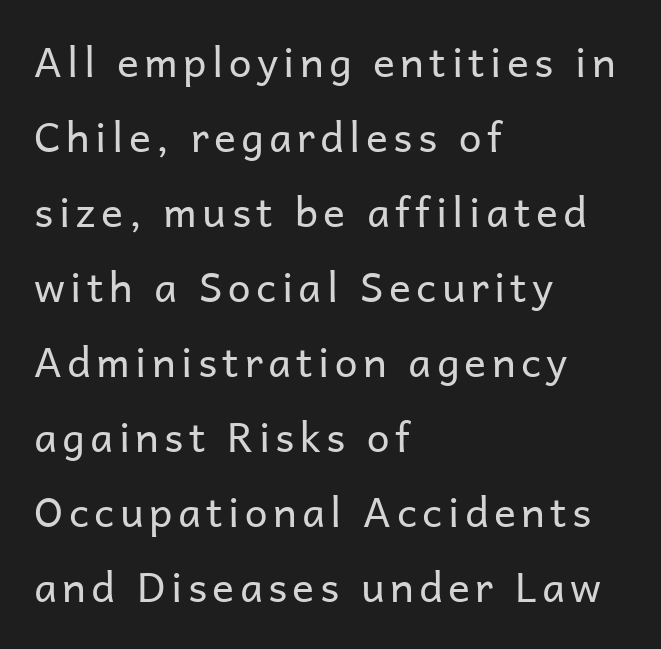
The face looks like a standard text weight, possibly lighter. Upright lettering throughout. Notice how the passage keeps a crisp vertical edge on the left only. Typographically, this falls in the sans-serif category. The strip under each line holds only bare page. A typesetter would call this proportional, since set widths differ per character.
